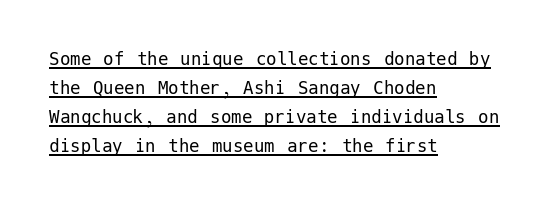
{"italic": "no", "bold": "no", "underline": "yes", "align": "left", "line_spacing": "normal", "line_spacing_ratio": 1.38, "letter_spacing": "normal", "letter_spacing_em": 0.0, "glyph_px": 21}
